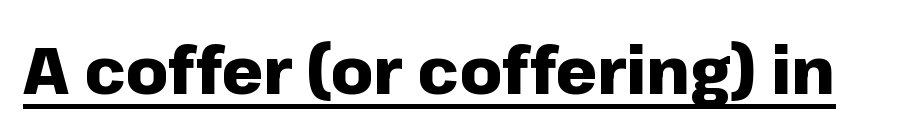
Q: Is the text bold? A: Yes.
Q: Is the text italic (slanted)? A: No, it is upright.
Q: Is the typeface a serif or a sans-serif typeface? A: Sans-serif.
Q: Is the text underlined? A: Yes.
Q: Is the spacing between letters normal or unusually wide? A: Normal.
Q: Width (condensed, normal, or wide)? A: Normal.
Q: Stroke contrast? A: Low.
Q: x-height? A: Medium.
Q: Monospaced? A: No.
